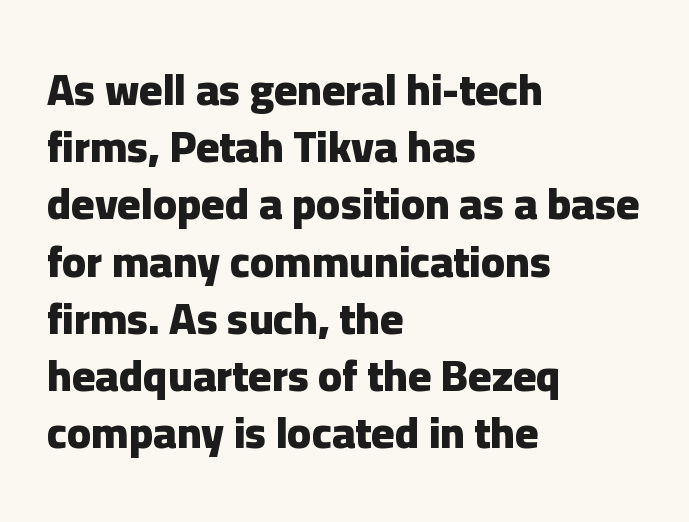
The passage shown is typeset with a sans-serif family. Observe the ordinary spacing: letters are neighbours, not strangers. Tall strokes in this sample are plumb rather than angled. Here the designer chose a conventional face with non-uniform glyph widths. Plenty of ink on the page — the face is bold. Left-aligned paragraph, ragged on the right.
